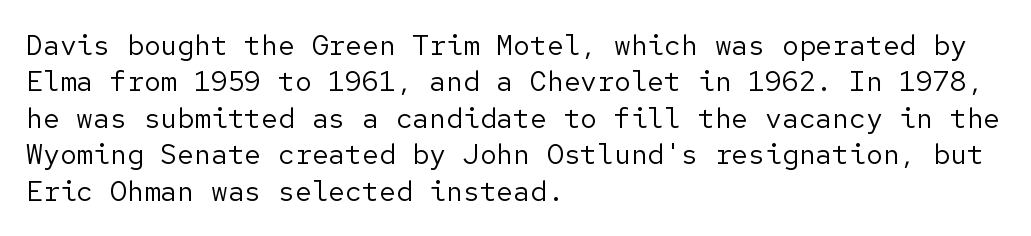
Q: Is the text bold? A: No.
Q: Is the text italic (slanted)? A: No, it is upright.
Q: Is the typeface a serif or a sans-serif typeface? A: Sans-serif.
Q: Is the text underlined? A: No.
Q: How is the paragraph aligned? A: Left-aligned.
Q: Is the spacing between letters normal or unusually wide? A: Normal.
Q: Is the spacing between lines tight, normal or loose? A: Normal.
Q: Width (condensed, normal, or wide)? A: Normal.
Q: Stroke contrast? A: Low.
Q: x-height? A: Medium.
